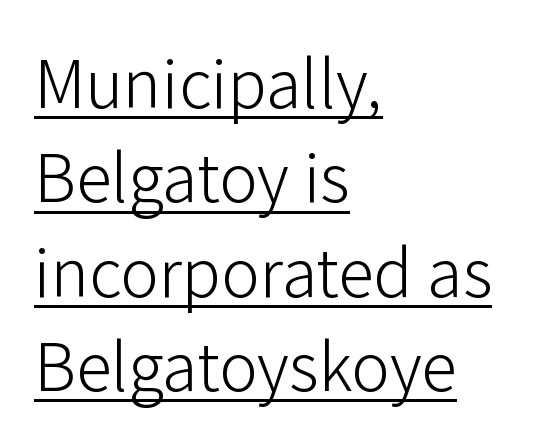
The image shows 72 px light sans-serif type, upright; set left-aligned, normal line spacing (1.31x), normal letter spacing, underlined; low stroke contrast and a medium x-height.
